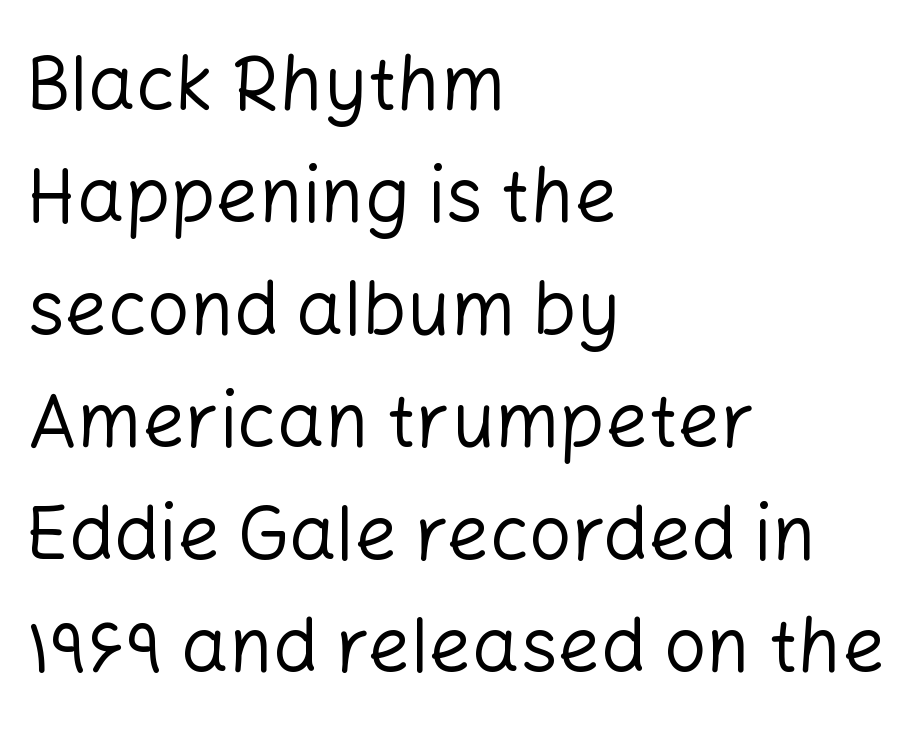
Q: Is the text bold? A: No.
Q: Is the text italic (slanted)? A: No, it is upright.
Q: Is the typeface a serif or a sans-serif typeface? A: Sans-serif.
Q: Is the text underlined? A: No.
Q: How is the paragraph aligned? A: Left-aligned.
Q: Is the spacing between letters normal or unusually wide? A: Normal.
Q: Is the spacing between lines tight, normal or loose? A: Normal.
Q: Width (condensed, normal, or wide)? A: Normal.
Q: Stroke contrast? A: Low.
Q: x-height? A: Medium.
Q: Monospaced? A: No.
